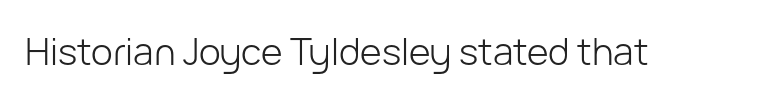
The image shows 37 px light sans-serif type, upright; set normal letter spacing, not underlined; low stroke contrast and a medium x-height.
